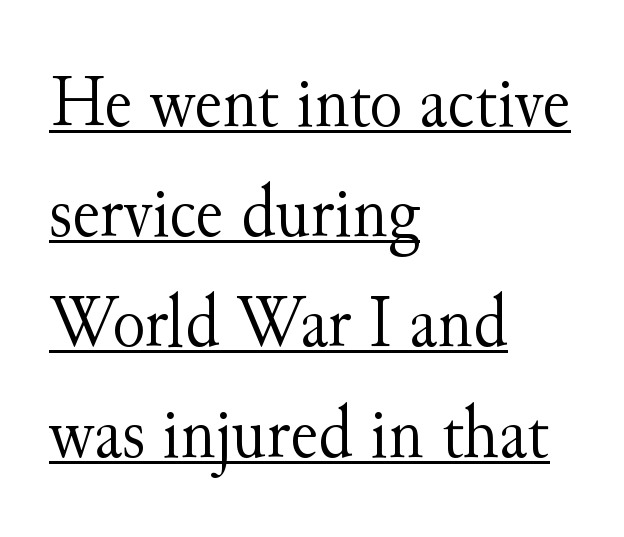
The image shows 76 px light serif type, upright; set left-aligned, normal line spacing (1.45x), normal letter spacing, underlined; medium stroke contrast and a small x-height.
